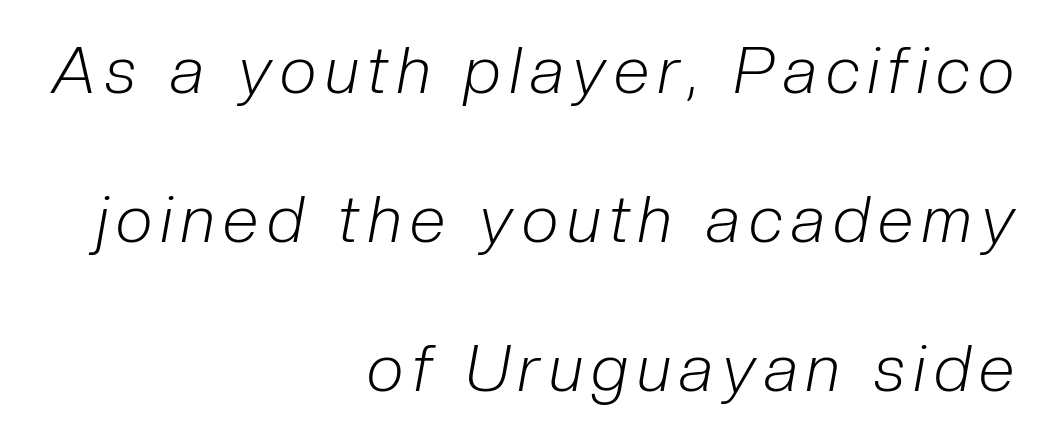
Q: Is the text bold? A: No.
Q: Is the text italic (slanted)? A: Yes, it leans right by about 10 degrees.
Q: Is the text underlined? A: No.
Q: How is the paragraph aligned? A: Right-aligned.
Q: Is the spacing between lines tight, normal or loose? A: Loose.
Q: Width (condensed, normal, or wide)? A: Condensed.
Q: Stroke contrast? A: Low.
Q: x-height? A: Medium.
Q: Monospaced? A: No.
